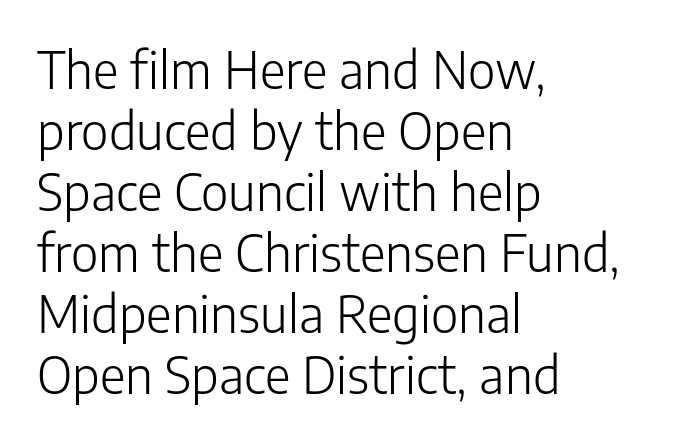
{"serif": "no", "italic": "no", "bold": "no", "weight": "light", "width": "normal", "stroke_contrast": "low", "x_height": "medium", "monospaced": "no", "underline": "no", "align": "left", "line_spacing_ratio": 1.22, "letter_spacing": "normal", "letter_spacing_em": 0.0, "glyph_px": 50}
